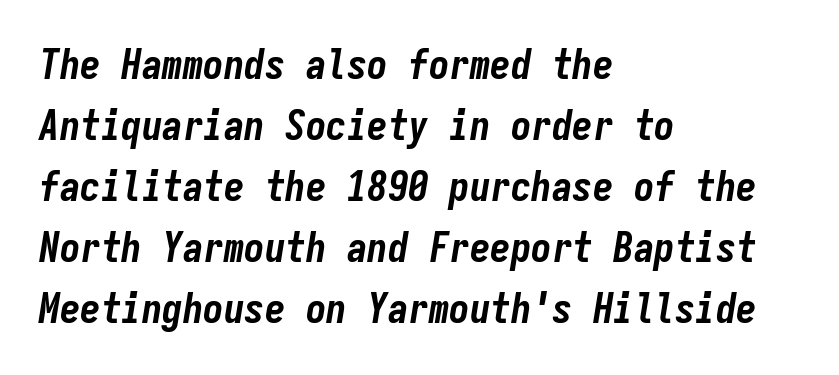
The image shows 41 px bold, condensed type, italic (leaning right), monospaced; set left-aligned, normal line spacing (1.49x), normal letter spacing, not underlined; low stroke contrast and a medium x-height.
